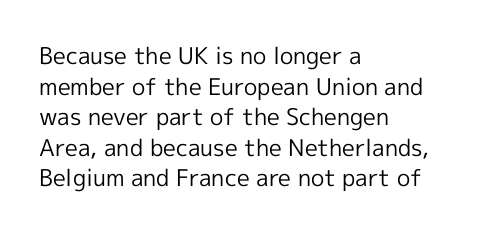
Q: Is the text bold? A: No.
Q: Is the text italic (slanted)? A: No, it is upright.
Q: Is the text underlined? A: No.
Q: How is the paragraph aligned? A: Left-aligned.
Q: Is the spacing between letters normal or unusually wide? A: Normal.
Q: Is the spacing between lines tight, normal or loose? A: Normal.
